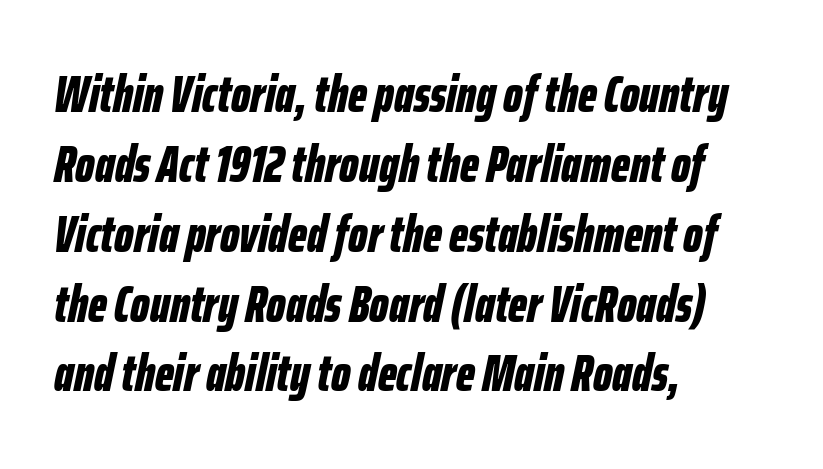
The image shows 51 px bold, condensed type, italic (leaning right); set left-aligned, normal line spacing (1.37x), normal letter spacing, not underlined; low stroke contrast and a medium x-height.
